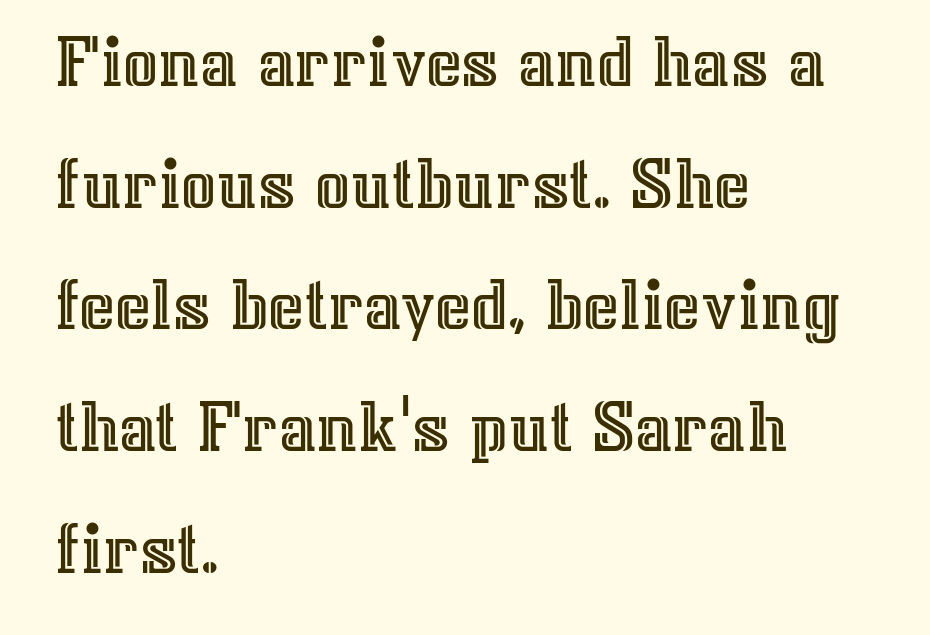
{"italic": "no", "width": "normal", "x_height": "medium", "monospaced": "no", "underline": "no", "align": "left", "line_spacing": "normal", "line_spacing_ratio": 1.58, "letter_spacing": "normal", "letter_spacing_em": 0.0, "glyph_px": 77}
